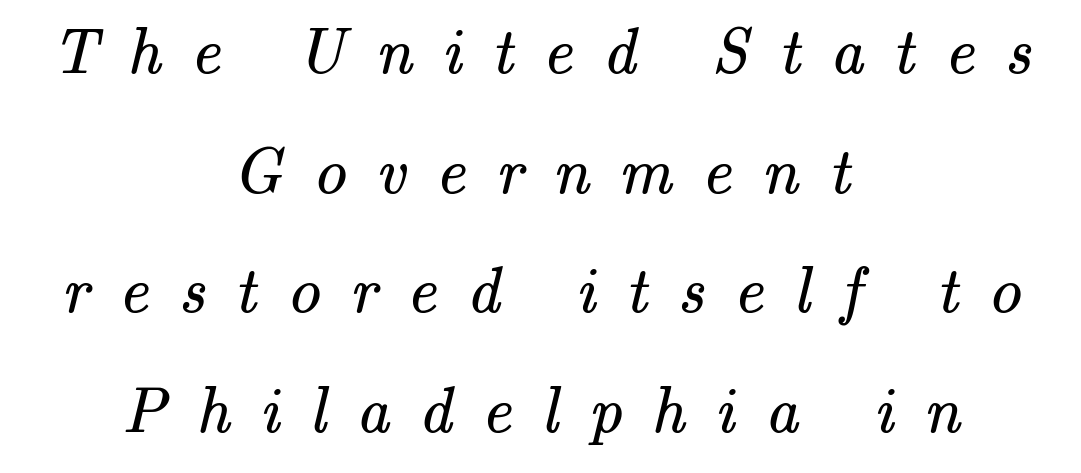
Tracking value appears strongly positive — letters spread wide. The rendering uses natural spacing where letterforms have individual widths. Glance below the letters and you will spot only blank space. Typeset on center — no edge is straight. Serifs: yes, visible at the terminals of the letterforms. Heft: none added — not bold.
